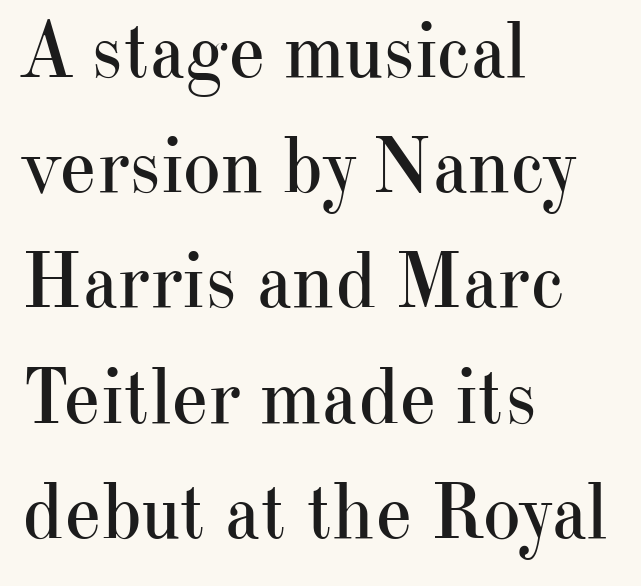
{"serif": "yes", "italic": "no", "bold": "no", "weight": "regular", "width": "normal", "stroke_contrast": "high", "x_height": "small", "monospaced": "no", "underline": "no", "align": "left", "line_spacing": "normal", "line_spacing_ratio": 1.44, "letter_spacing": "normal", "letter_spacing_em": 0.0, "glyph_px": 80}
